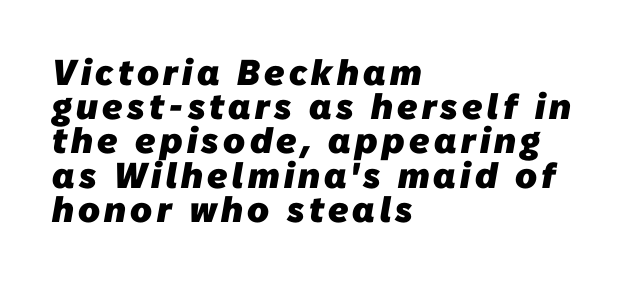
The image shows 36 px heavy sans-serif type; set left-aligned, tight line spacing (0.95x), not underlined; low stroke contrast and a medium x-height.
